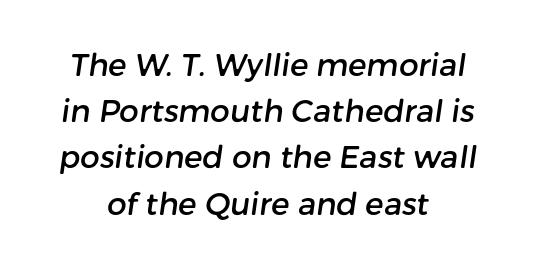
The letterforms sit shoulder to shoulder at normal distance. A student would call this center alignment; a typographer would say set centered. The rendering uses natural spacing where letterforms have individual widths. Students, observe: this is what conventionally led text looks like. The foot of each line stays bare and open. Type style note: lacks serifs.
